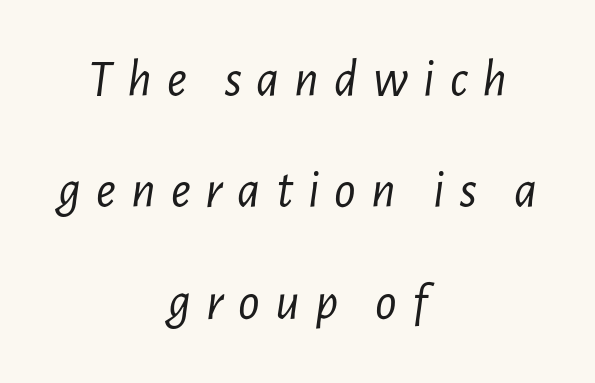
{"italic": "yes", "lean": "right", "slant_degrees": 7, "bold": "no", "weight": "light", "width": "condensed", "stroke_contrast": "low", "x_height": "medium", "monospaced": "no", "underline": "no", "align": "center", "line_spacing": "loose", "line_spacing_ratio": 2.1, "letter_spacing": "wide", "letter_spacing_em": 0.28, "glyph_px": 53}
